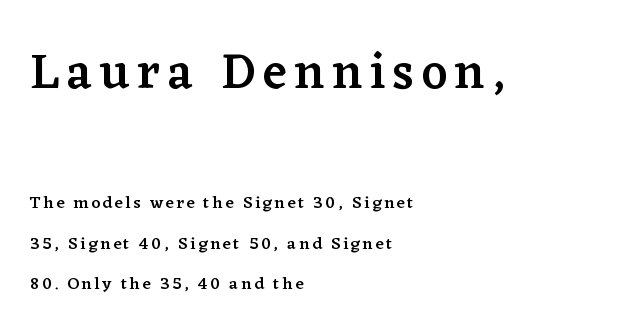
The strip under each line holds only bare page. You could not count columns in this text — the font is proportionally spaced. Ordinary non-slanted type is in use. Summary of vertical rhythm: relaxed, with wide interline spacing.
